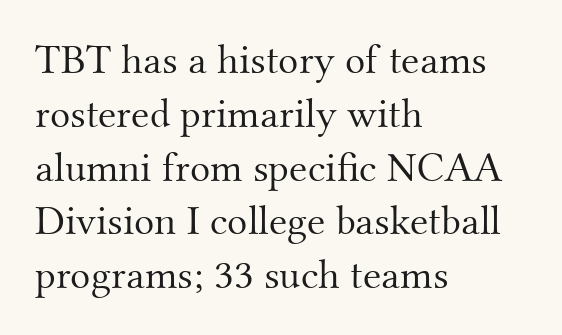
{"serif": "yes", "italic": "no", "bold": "no", "weight": "light", "width": "normal", "stroke_contrast": "medium", "x_height": "small", "monospaced": "no", "underline": "no", "align": "left", "line_spacing": "normal", "line_spacing_ratio": 1.28, "letter_spacing": "normal", "letter_spacing_em": 0.0, "glyph_px": 42}
